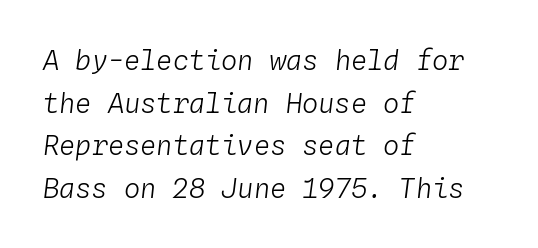
The image shows 27 px text type, italic (leaning right); set left-aligned, normal line spacing (1.58x), normal letter spacing, not underlined.
